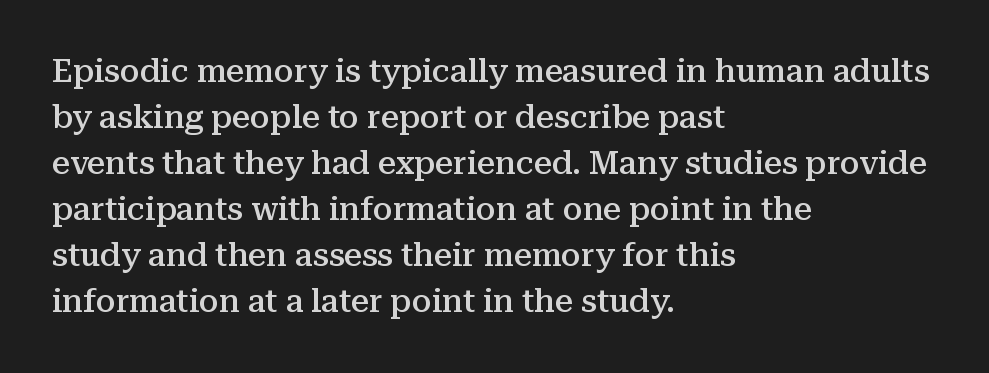
{"serif": "yes", "italic": "no", "bold": "semi", "weight": "semibold", "width": "normal", "stroke_contrast": "medium", "x_height": "medium", "monospaced": "no", "underline": "no", "align": "left", "line_spacing": "normal", "line_spacing_ratio": 1.44, "letter_spacing": "normal", "letter_spacing_em": 0.0, "glyph_px": 32}
